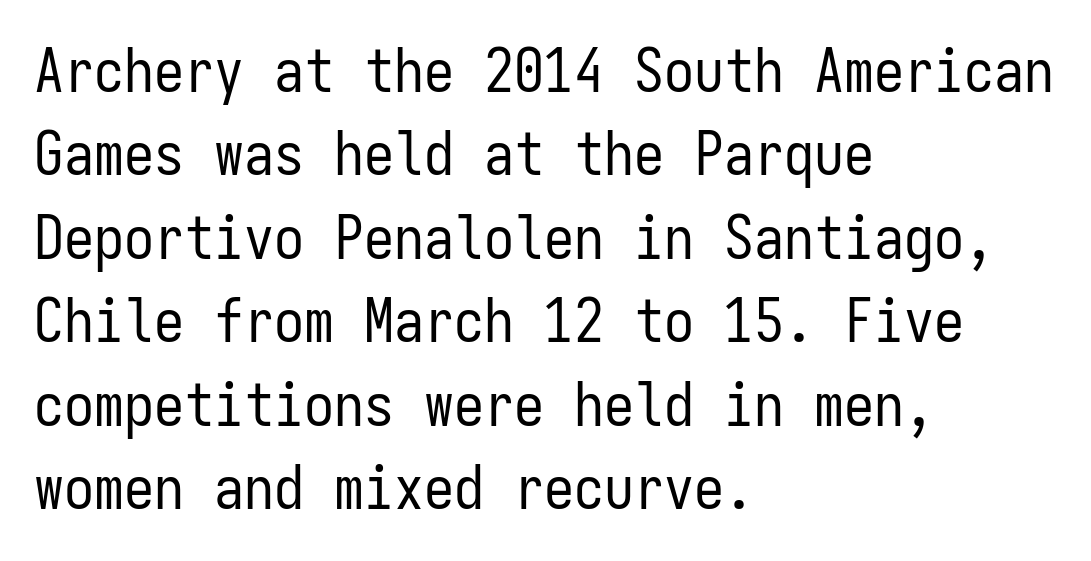
Standard letterfit; no display-style spreading of the glyphs. Letters have the restrained weight of plain body copy at most. Underlining? Definitely not there. Every character here occupies the same horizontal width, giving the sample a typewriter-like rhythm. In terms of posture, this sample is upright. Students, observe: this is what conventionally led text looks like.
